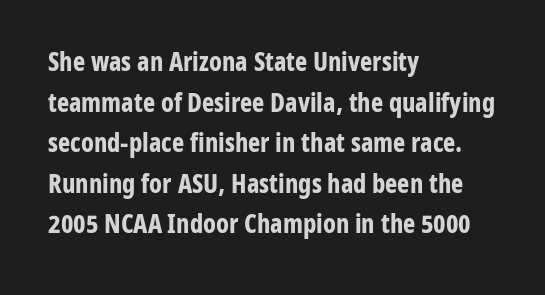
The image shows 26 px bold type, upright; set left-aligned, normal line spacing (1.56x), normal letter spacing, not underlined.
